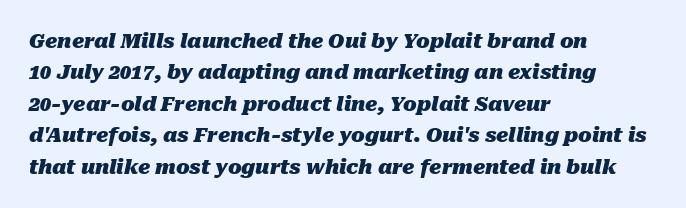
The image shows 20 px bold type, italic (leaning right); set left-aligned, normal line spacing (1.57x), normal letter spacing, not underlined.
